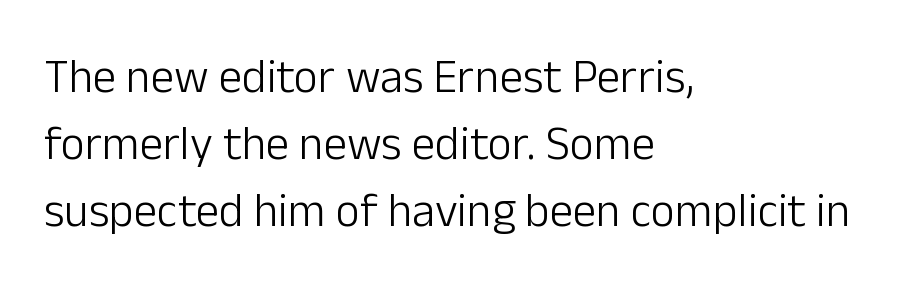
{"serif": "no", "italic": "no", "bold": "no", "weight": "light", "width": "normal", "stroke_contrast": "low", "x_height": "medium", "monospaced": "no", "underline": "no", "align": "left", "line_spacing": "normal", "line_spacing_ratio": 1.43, "letter_spacing": "normal", "letter_spacing_em": 0.0, "glyph_px": 47}
